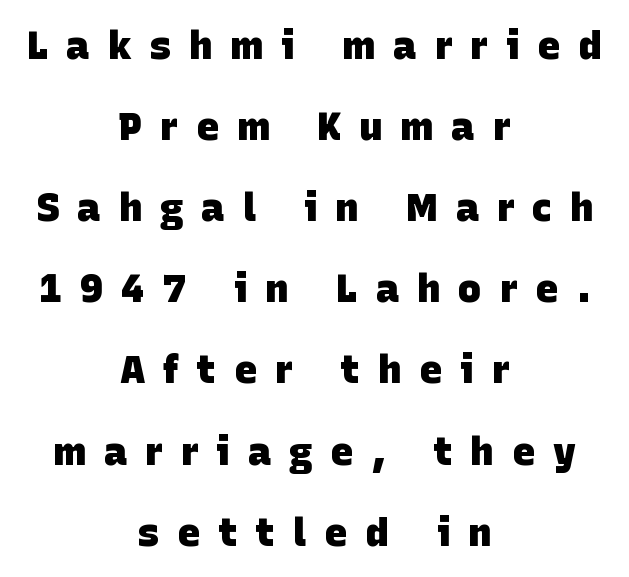
Q: Is the text bold? A: Yes.
Q: Is the typeface a serif or a sans-serif typeface? A: Sans-serif.
Q: Is the text underlined? A: No.
Q: How is the paragraph aligned? A: Centered.
Q: Is the spacing between letters normal or unusually wide? A: Unusually wide.
Q: Is the spacing between lines tight, normal or loose? A: Loose.
Q: Width (condensed, normal, or wide)? A: Normal.
Q: Stroke contrast? A: Low.
Q: x-height? A: Large.
Q: Monospaced? A: No.
